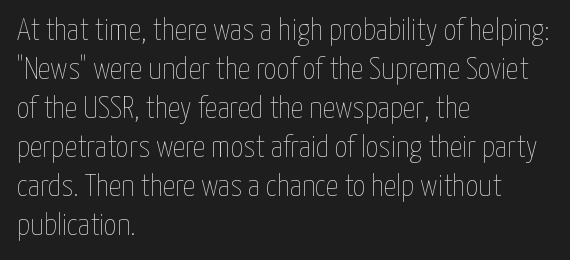
The foot of each line stays bare and open. The gaps between neighbouring characters are ordinary and unremarkable. Looks like regular typesetting: each glyph gets only the width it needs. The designer left line spacing at the default. The lettering stays uniformly vertical, giving the passage a roman look. Every row of glyphs begins at an identical x-position on the left.
